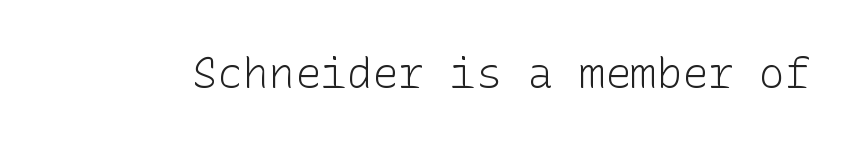
Unlike a traditional serif, this face leaves its strokes unadorned. Stems here are at most as thick as an everyday book face. You could call the tracking neutral — neither tight nor loose. The glyphs are unaccompanied by any horizontal stroke below them. Ascenders rise straight up at ninety degrees.
